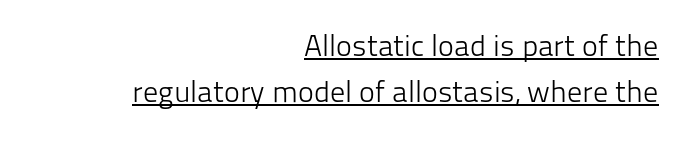
The image shows 30 px light sans-serif type, upright; set right-aligned, normal line spacing (1.54x), normal letter spacing, underlined; low stroke contrast and a medium x-height.
